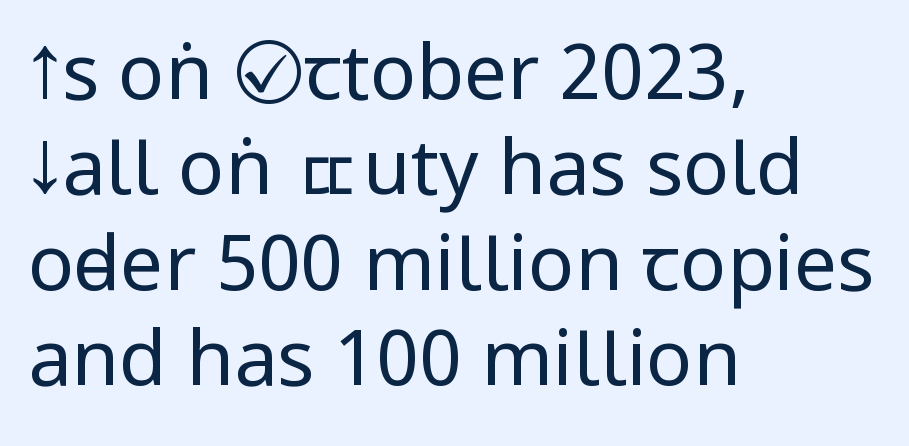
{"serif": "no", "italic": "no", "bold": "no", "weight": "regular", "width": "condensed", "stroke_contrast": "low", "x_height": "large", "monospaced": "no", "underline": "no", "align": "left", "line_spacing_ratio": 1.24, "letter_spacing": "normal", "letter_spacing_em": 0.0, "glyph_px": 77}
